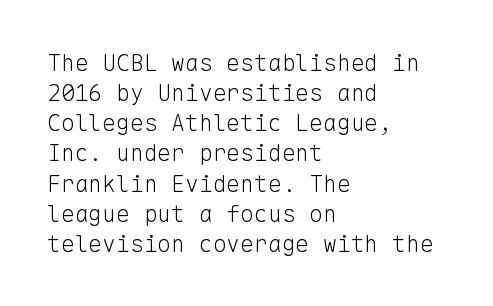
The image shows 23 px text type, upright; set left-aligned, normal line spacing (1.31x), normal letter spacing, not underlined.
